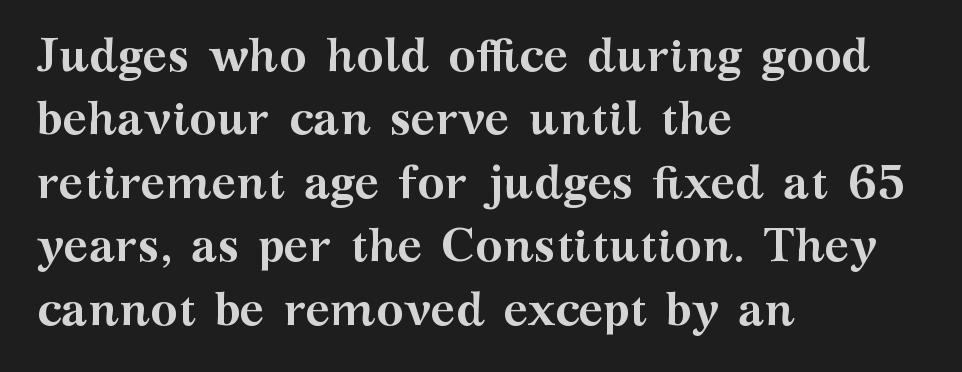
Q: Is the text bold? A: Yes.
Q: Is the text italic (slanted)? A: No, it is upright.
Q: Is the typeface a serif or a sans-serif typeface? A: Serif.
Q: Is the text underlined? A: No.
Q: How is the paragraph aligned? A: Left-aligned.
Q: Is the spacing between letters normal or unusually wide? A: Normal.
Q: Is the spacing between lines tight, normal or loose? A: Normal.
Q: Width (condensed, normal, or wide)? A: Wide.
Q: Stroke contrast? A: Medium.
Q: x-height? A: Medium.
Q: Monospaced? A: No.
